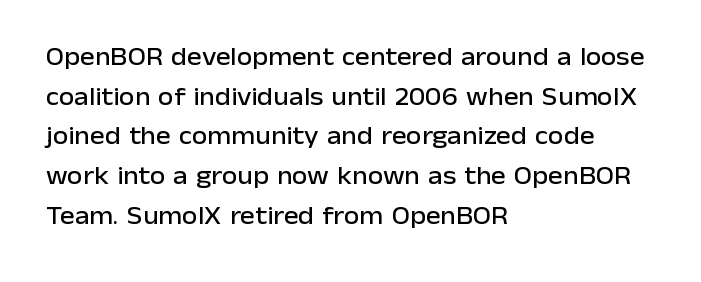
{"italic": "no", "underline": "no", "align": "left", "line_spacing": "normal", "line_spacing_ratio": 1.59, "letter_spacing": "normal", "letter_spacing_em": 0.0, "glyph_px": 25}
